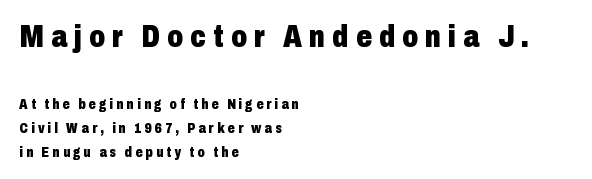
The image shows 31 px heavy, condensed sans-serif type, upright; set left-aligned, normal line spacing (1.69x), unusually wide letter spacing (+0.23 em), not underlined; the first (top) block is 2.21x larger; low stroke contrast and a medium x-height.
